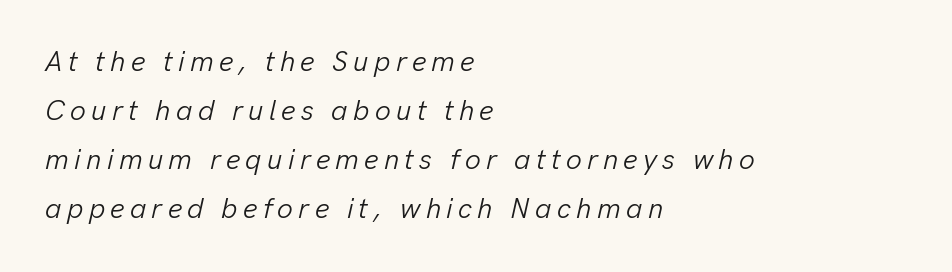
The image shows 28 px light type, italic (leaning right); set left-aligned, line spacing 1.75x, not underlined; low stroke contrast and a medium x-height.
